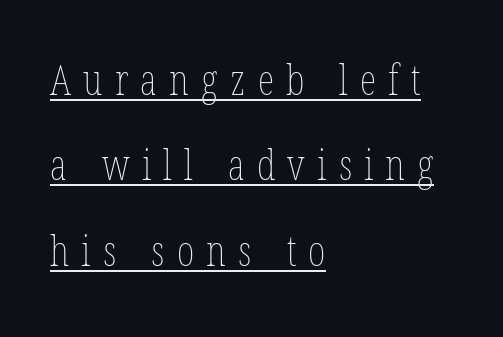
Q: Is the text bold? A: No.
Q: Is the text italic (slanted)? A: No, it is upright.
Q: Is the text underlined? A: Yes.
Q: How is the paragraph aligned? A: Left-aligned.
Q: Is the spacing between letters normal or unusually wide? A: Unusually wide.
Q: Is the spacing between lines tight, normal or loose? A: Loose.
Q: Width (condensed, normal, or wide)? A: Condensed.
Q: Stroke contrast? A: Low.
Q: x-height? A: Medium.
Q: Monospaced? A: No.
